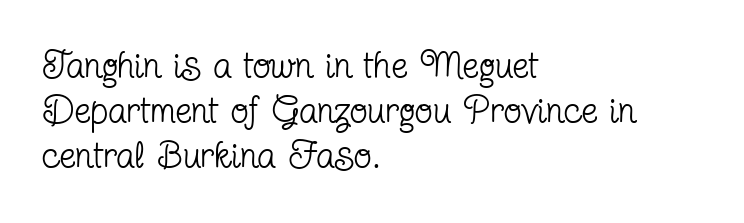
The image shows 37 px regular-weight, condensed serif type, upright; set left-aligned, line spacing 1.22x, normal letter spacing, not underlined; low stroke contrast and a medium x-height.
